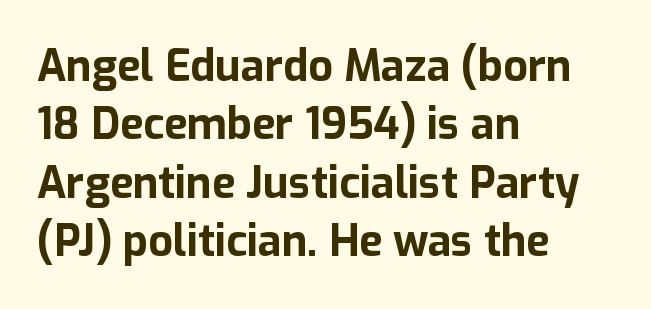
Type without underlining. The compositor pushed each line to the left boundary. Character widths vary here, with narrow letters taking less room than wide ones. A typesetter would mark this as roman, not italic. The passage shown stacks its lines at a standard gap. These lines are composed in type without serifs.
